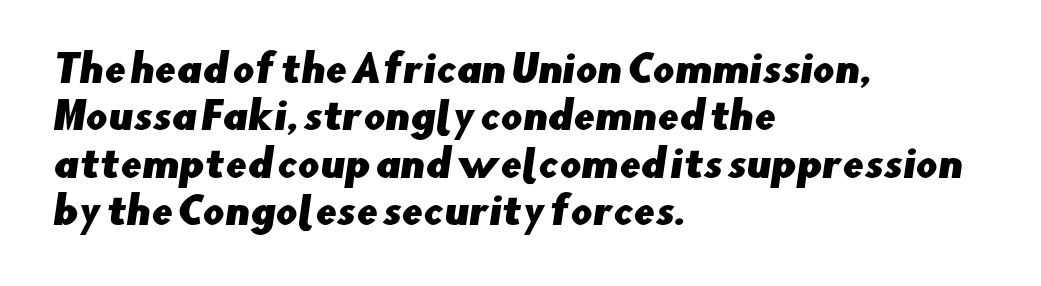
Varying glyph widths throughout — classic text-font behaviour. Quick note: underline off. Check where the strokes stop: nothing finishes them off — pure sans. In terms of letterspacing, this is plain default setting.
